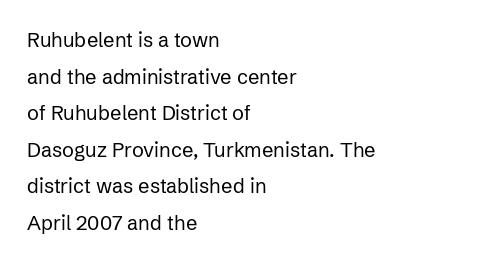
The image shows 20 px text type, upright; set left-aligned, line spacing 1.83x, normal letter spacing, not underlined.
